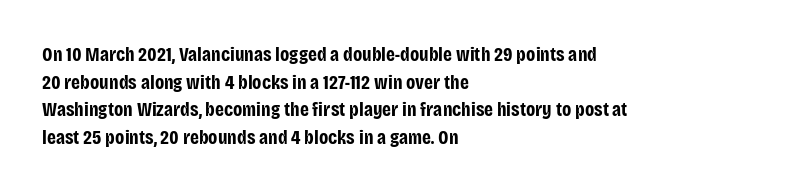
The image shows 20 px bold type, upright; set left-aligned, normal line spacing (1.38x), normal letter spacing, not underlined.
